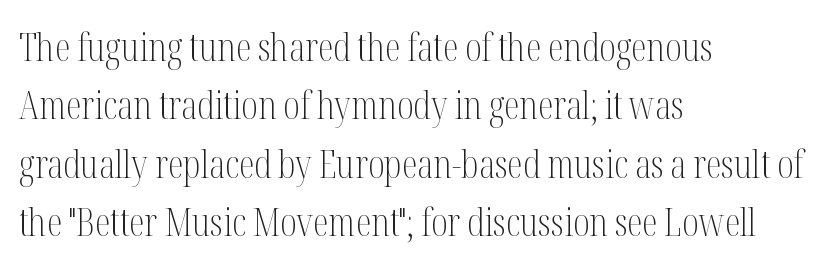
The font is comparable to plain body text, perhaps lighter. Nope, not italic — everything's standing straight. This rendering leaves character spacing at its baseline value. Left-aligned paragraph, ragged on the right. Looks like regular typesetting: each glyph gets only the width it needs. One glance says typical: line gaps are just what's usual.
